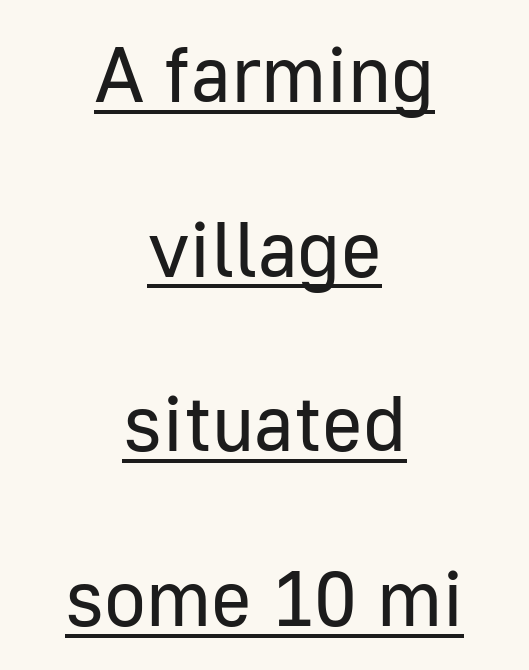
The image shows 78 px regular-weight sans-serif type, upright; set centered, loose line spacing (2.24x), normal letter spacing, underlined; low stroke contrast and a medium x-height.
